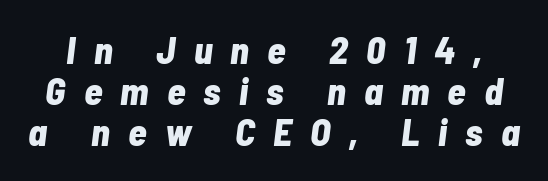
{"italic": "yes", "lean": "right", "slant_degrees": 7, "bold": "yes", "weight": "bold", "width": "condensed", "stroke_contrast": "low", "x_height": "medium", "monospaced": "no", "underline": "no", "line_spacing": "tight", "line_spacing_ratio": 1.08, "letter_spacing": "wide", "letter_spacing_em": 0.48, "glyph_px": 38}
